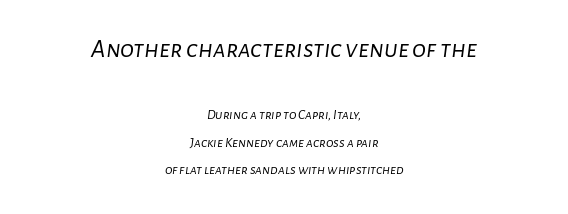
Emphasis-style slanted type is in use. You get the large type first, then a drop to smaller type. Look at the tracking — it's just the regular setting, nothing added. Lines of text with bare space underneath.
